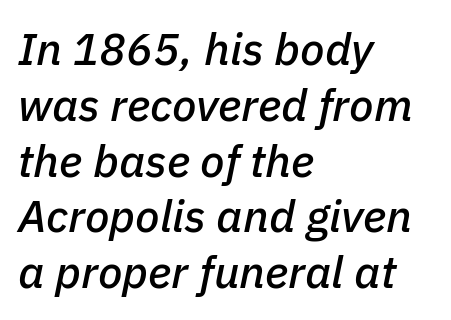
Is the type slanted? Yes — the strokes lean at a clear angle. Is this a fixed-width face? No — the glyphs have proportional, varying widths. Bare-footed words on every line. Reading down the block, your eye returns to a fixed left position each line. In terms of letterspacing, this is plain default setting.
